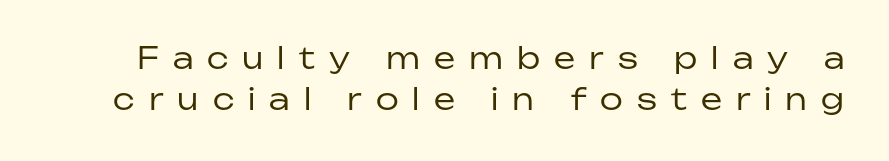
Q: Is the text bold? A: No.
Q: Is the text italic (slanted)? A: No, it is upright.
Q: Is the typeface a serif or a sans-serif typeface? A: Sans-serif.
Q: Is the text underlined? A: No.
Q: Is the spacing between letters normal or unusually wide? A: Unusually wide.
Q: Is the spacing between lines tight, normal or loose? A: Normal.
Q: Width (condensed, normal, or wide)? A: Normal.
Q: Stroke contrast? A: Low.
Q: x-height? A: Medium.
Q: Monospaced? A: No.
